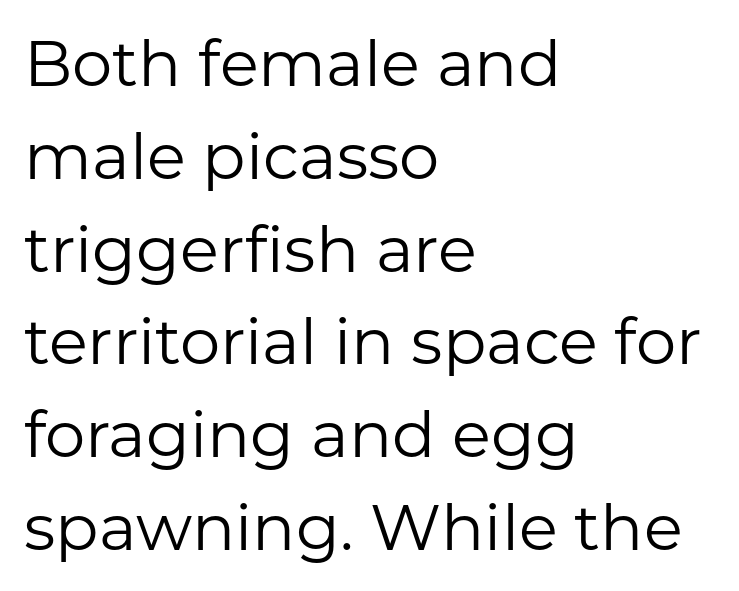
Q: Is the text bold? A: No.
Q: Is the text italic (slanted)? A: No, it is upright.
Q: Is the typeface a serif or a sans-serif typeface? A: Sans-serif.
Q: Is the text underlined? A: No.
Q: How is the paragraph aligned? A: Left-aligned.
Q: Is the spacing between letters normal or unusually wide? A: Normal.
Q: Is the spacing between lines tight, normal or loose? A: Normal.
Q: Width (condensed, normal, or wide)? A: Normal.
Q: Stroke contrast? A: Low.
Q: x-height? A: Medium.
Q: Monospaced? A: No.
